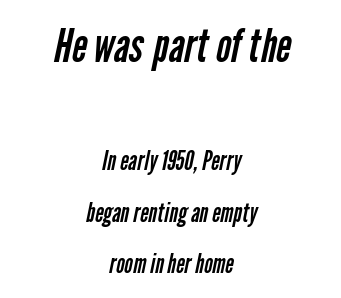
{"serif": "no", "bold": "no", "weight": "regular", "width": "condensed", "stroke_contrast": "low", "x_height": "medium", "monospaced": "no", "underline": "no", "align": "center", "line_spacing": "loose", "line_spacing_ratio": 1.97, "letter_spacing": "normal", "letter_spacing_em": 0.0, "larger_block": "first", "size_ratio": 1.77, "glyph_px": 46}
